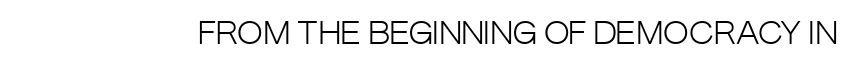
The image shows 31 px light, condensed sans-serif type, upright; set normal letter spacing, not underlined; low stroke contrast and a large x-height.
